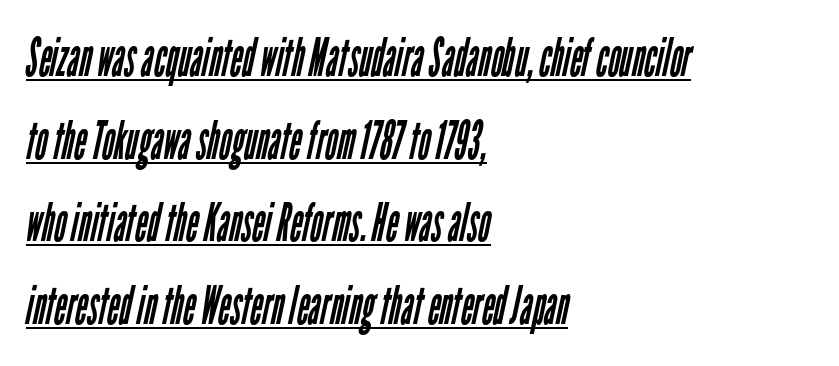
Horizontal bands of white between lines are of average thickness. Which margin do the lines hug? The left one — the right edge is uneven. The face used here appears with an underline applied. The font family rendered here belongs to the sans-serif group. Varying glyph widths throughout — classic text-font behaviour.
